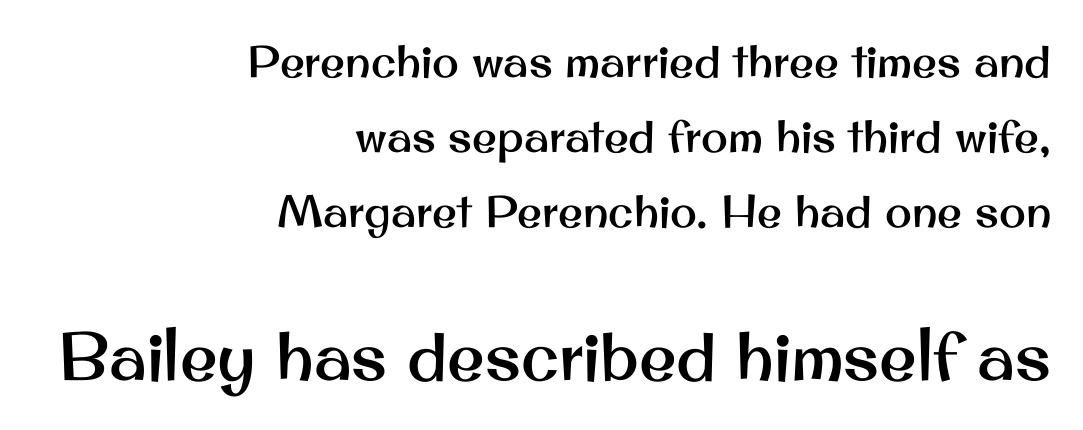
The lines are quadded right. The rendering shows plain stroke endings on the letterforms — a sans-serif design. The letters in the lower block stand taller than those in the block above. Notice how descenders clear the ascenders below comfortably — that's standard leading. Is this a fixed-width face? No — the glyphs have proportional, varying widths. Default kerning and tracking; the words read as compact shapes.
